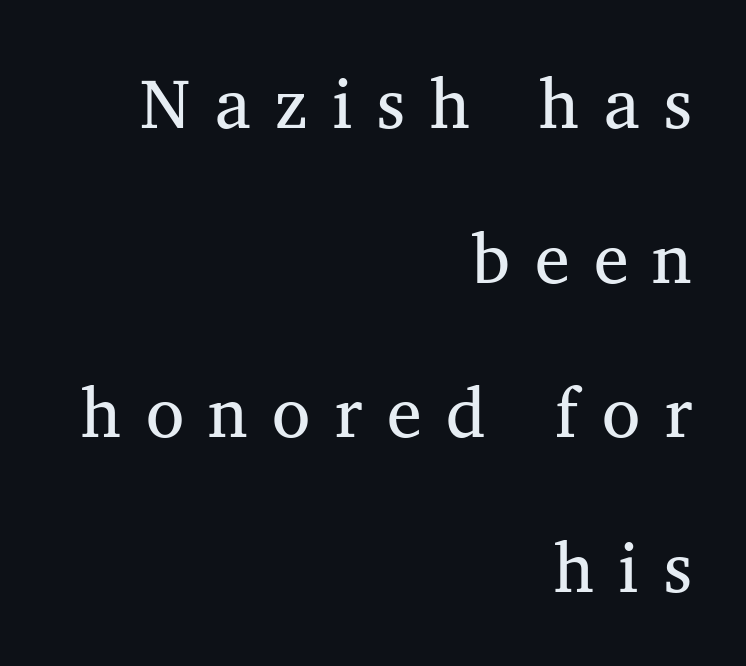
{"serif": "yes", "italic": "no", "bold": "no", "weight": "regular", "width": "normal", "stroke_contrast": "medium", "x_height": "medium", "monospaced": "no", "underline": "no", "align": "right", "line_spacing": "loose", "line_spacing_ratio": 2.21, "letter_spacing": "wide", "letter_spacing_em": 0.35, "glyph_px": 70}
